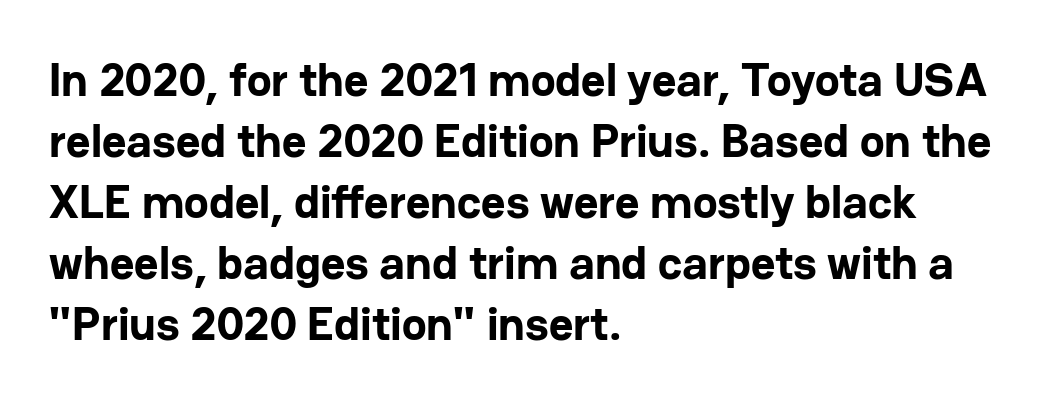
{"serif": "no", "italic": "no", "bold": "yes", "weight": "bold", "width": "normal", "stroke_contrast": "low", "x_height": "medium", "monospaced": "no", "underline": "no", "align": "left", "line_spacing": "normal", "line_spacing_ratio": 1.3, "letter_spacing": "normal", "letter_spacing_em": 0.0, "glyph_px": 47}
